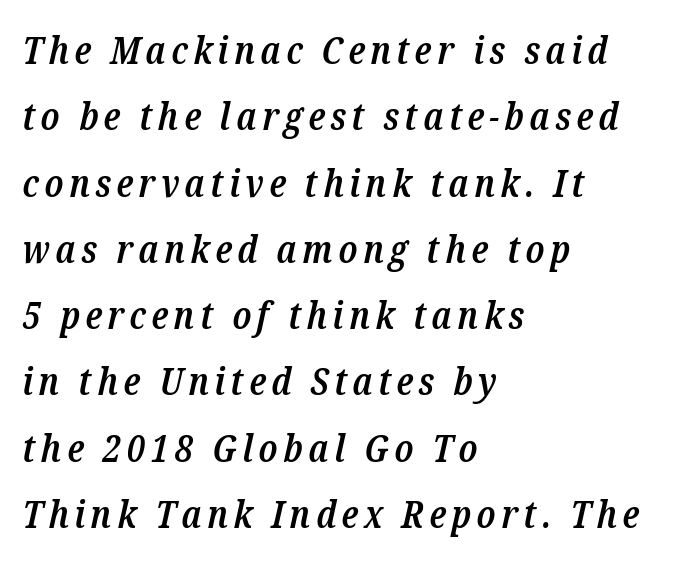
Honestly, there is no underline to notice here at all. Examine the stroke ends and you'll spot serifs. Each glyph is drawn with semibold strokes, heavier than normal yet not fully bold. Horizontal alignment here is leftward, the default for most running prose. The block of text has a typical density, with ordinary space between rows.
